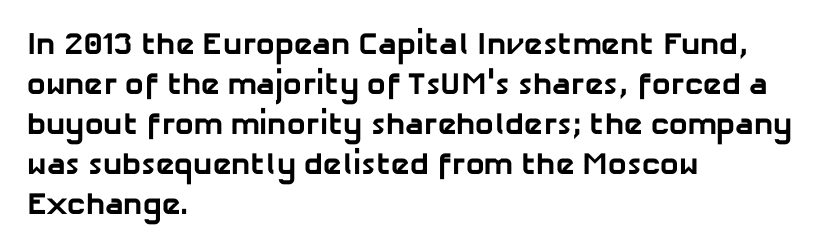
The image shows 31 px bold sans-serif type; set left-aligned, normal line spacing (1.29x), normal letter spacing, not underlined; low stroke contrast and a medium x-height.
